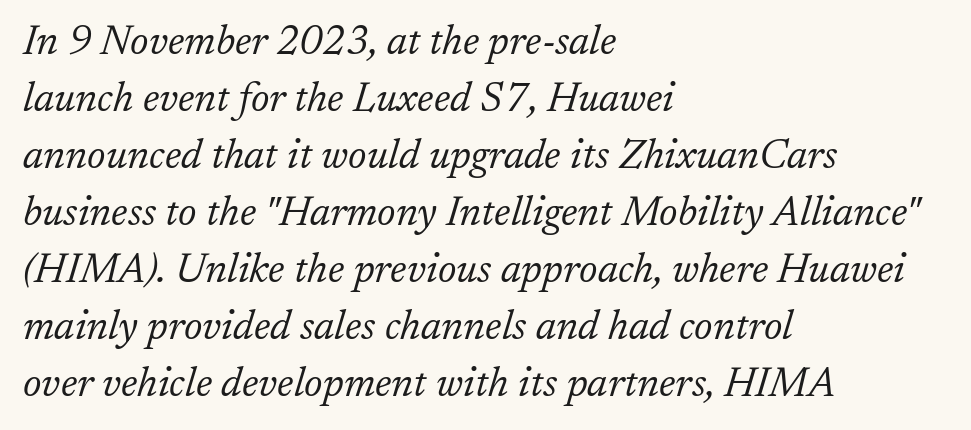
The image shows 41 px light serif type, italic (leaning right); set left-aligned, normal line spacing (1.39x), normal letter spacing, not underlined; low stroke contrast and a medium x-height.
